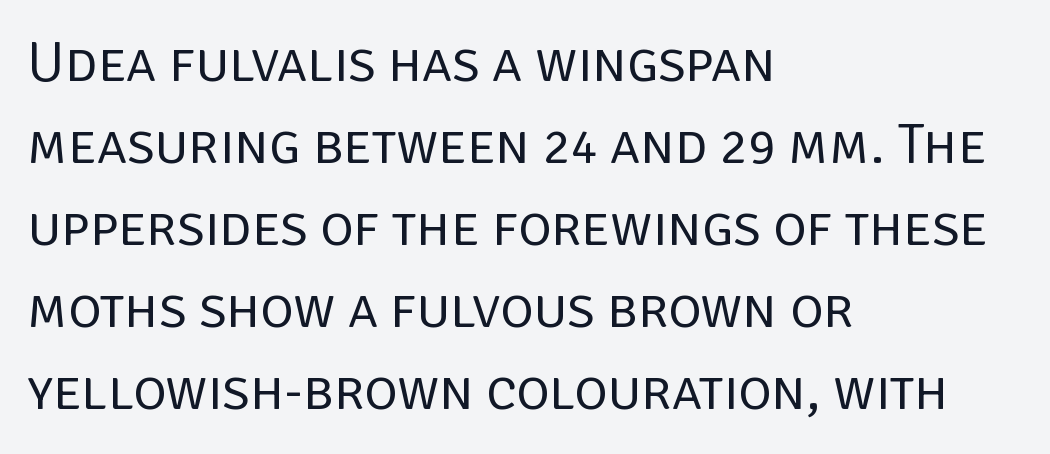
The image shows 57 px regular-weight sans-serif type, upright; set left-aligned, normal line spacing (1.44x), normal letter spacing, not underlined; low stroke contrast and a large x-height.
